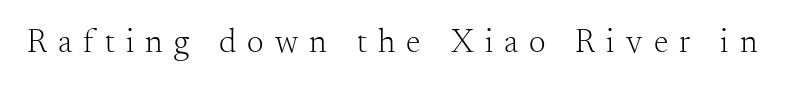
{"serif": "yes", "italic": "no", "bold": "no", "weight": "light", "width": "normal", "stroke_contrast": "medium", "x_height": "small", "monospaced": "no", "underline": "no", "letter_spacing": "wide", "letter_spacing_em": 0.34, "glyph_px": 33}
